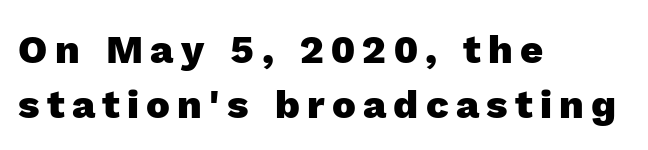
{"serif": "no", "italic": "no", "bold": "yes", "weight": "heavy", "width": "normal", "x_height": "medium", "monospaced": "no", "underline": "no", "align": "left", "line_spacing": "normal", "line_spacing_ratio": 1.37, "glyph_px": 40}
